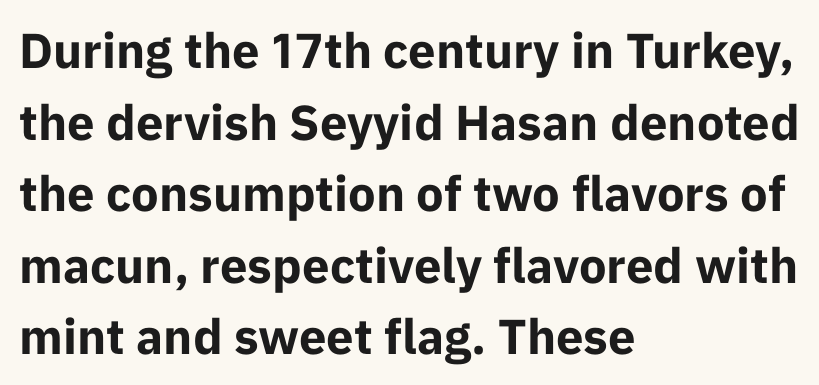
Nope, no serifs anywhere on these letters. Typeset ragged right — the left edge is the straight one. Posture: straight, roman, zero tilt. Weight: bold. Descenders hang freely into open space.
